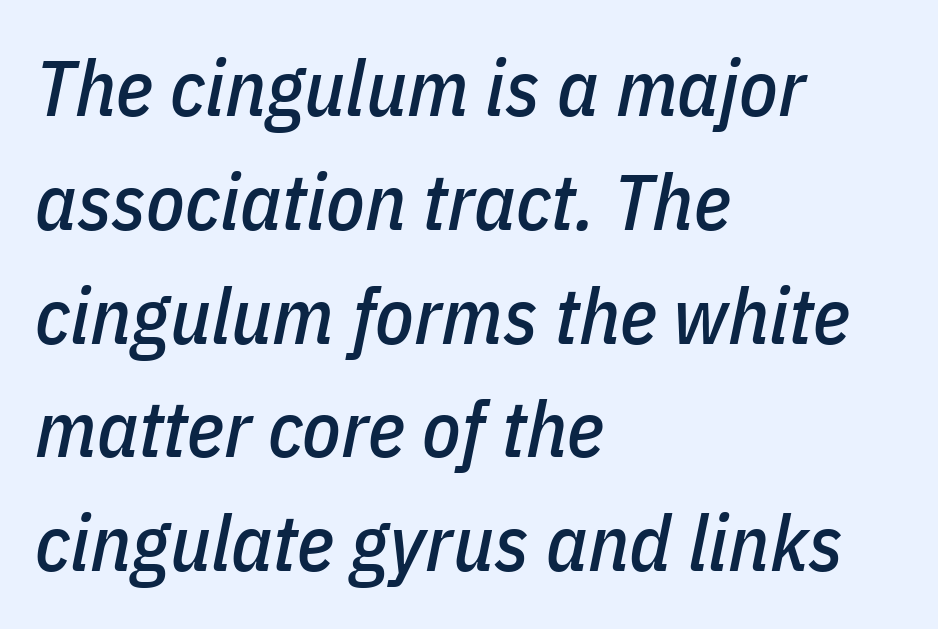
The image shows 79 px condensed type, italic (leaning right); set left-aligned, normal line spacing (1.44x), normal letter spacing, not underlined; low stroke contrast and a medium x-height.
